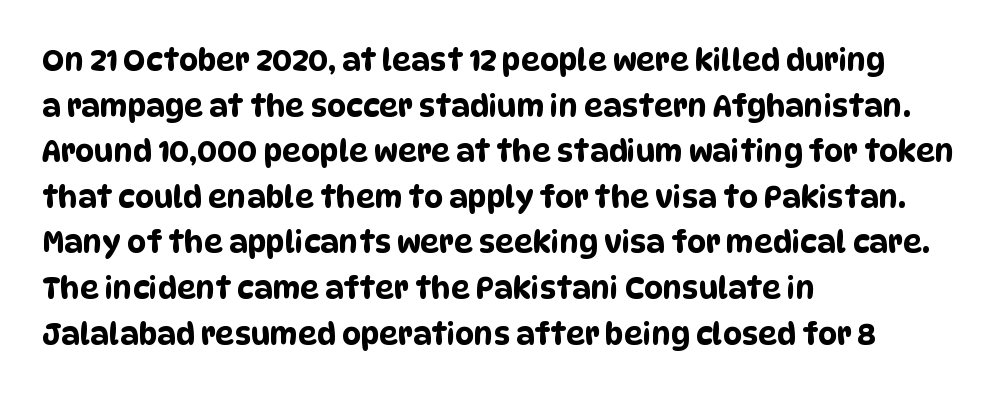
The image shows 30 px condensed sans-serif type; set left-aligned, normal line spacing (1.52x), normal letter spacing, not underlined; low stroke contrast and a large x-height.
